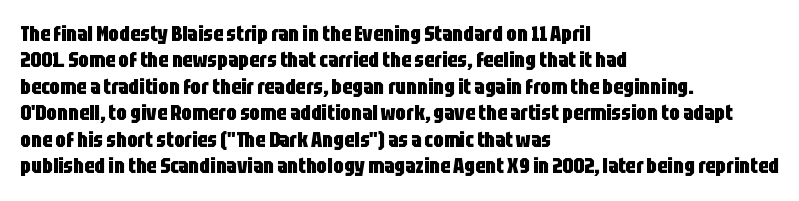
The image shows 21 px bold type, upright; set left-aligned, normal line spacing (1.26x), normal letter spacing, not underlined.
